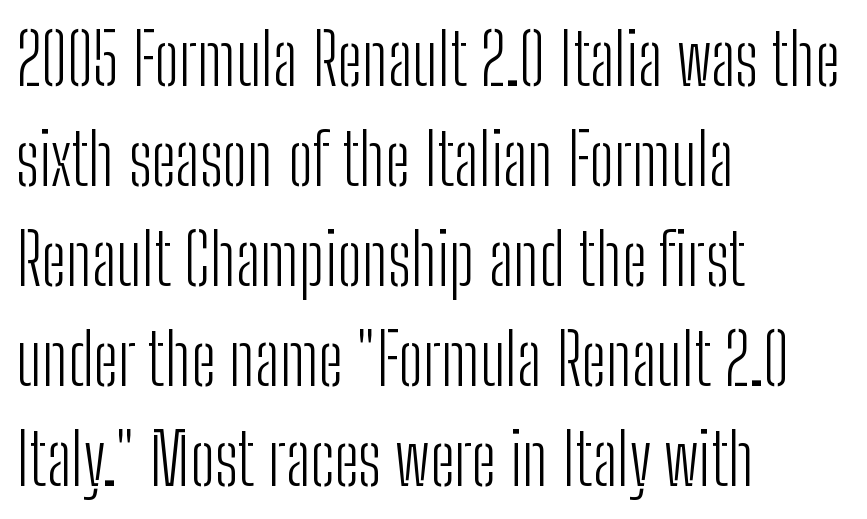
Reading down the block, your eye returns to a fixed left position each line. Nope, not italic — everything's standing straight. Note the varied advance widths — an 'i' is clearly narrower than an 'm'. Quick note: interline space is typical. Are there feet on the stems? There aren't — it's a sans.
